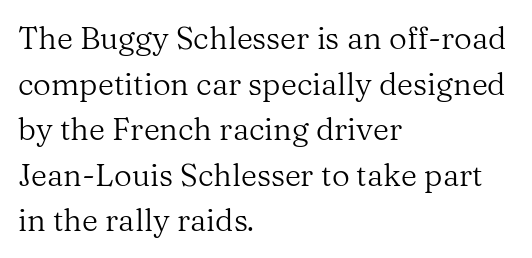
Each letter's strokes conclude with small projecting serifs. Unmarked baselines from the first word to the last. Rows of type keep a routine distance in the vertical direction. In CSS terms this would be text-align: left. Weight: not bold — regular or lighter. Here the designer chose a conventional face with non-uniform glyph widths.
